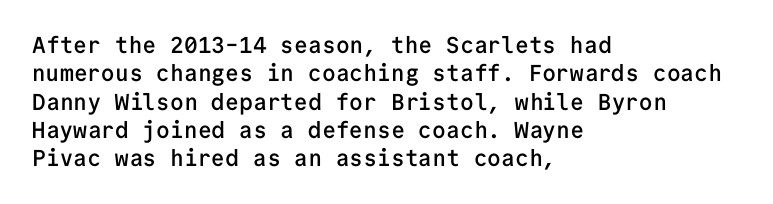
Is the letter spacing exaggerated? No — it looks like the ordinary default. Do the letters lean? They stand straight. Is the type bold? Partly — it's a semibold, heavier than regular but not fully bold. Lines of text with bare space underneath. The text block is weighted toward the left margin, trailing off unevenly rightward.
